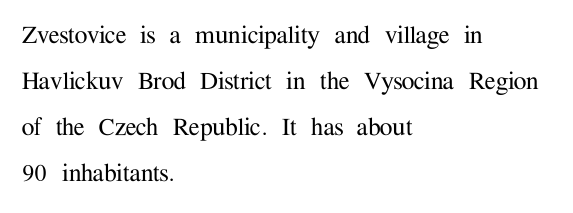
{"serif": "yes", "italic": "no", "width": "normal", "stroke_contrast": "medium", "x_height": "medium", "monospaced": "no", "underline": "no", "align": "left", "line_spacing": "normal", "line_spacing_ratio": 1.59, "letter_spacing": "normal", "letter_spacing_em": 0.0, "glyph_px": 29}
